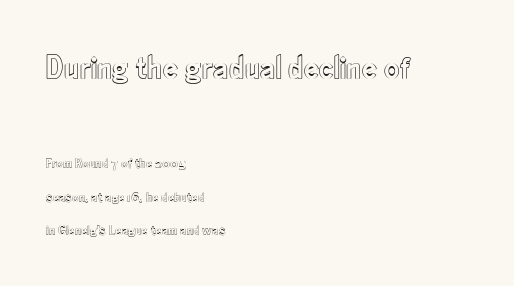
Q: Is the text italic (slanted)? A: No, it is upright.
Q: Is the text underlined? A: No.
Q: How is the paragraph aligned? A: Left-aligned.
Q: Is the spacing between letters normal or unusually wide? A: Normal.
Q: Is the spacing between lines tight, normal or loose? A: Loose.
Q: Which block of text is set in a larger size, the first (top) or the second (bottom)? A: The first (top) one.
Q: Width (condensed, normal, or wide)? A: Condensed.
Q: x-height? A: Small.
Q: Monospaced? A: No.
